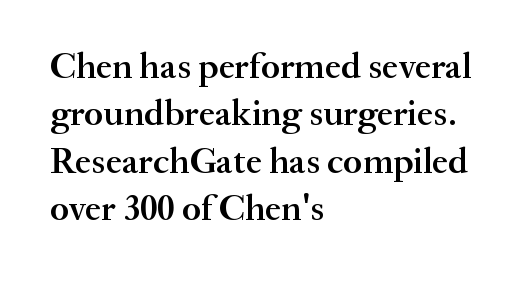
The rows are spaced the way most documents space them. The passage shown is typeset with a serif family. The lettering stays uniformly vertical, giving the passage a roman look. Honestly, there is no underline to notice here at all. Character widths vary here, with narrow letters taking less room than wide ones.
